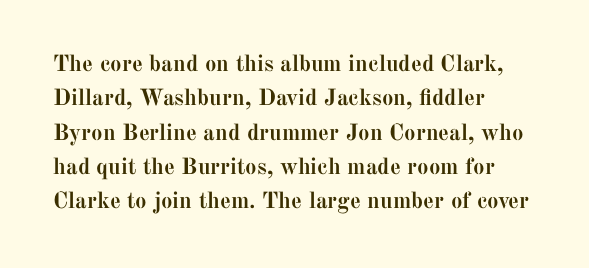
The space directly below the letters is spotless. Interline gaps are of average width in this sample. Ascenders rise straight up at ninety degrees. The rendering anchors every line to the left-hand side. The horizontal fit of the characters is conventional and even. The sample has been set heavy, in full bold.
